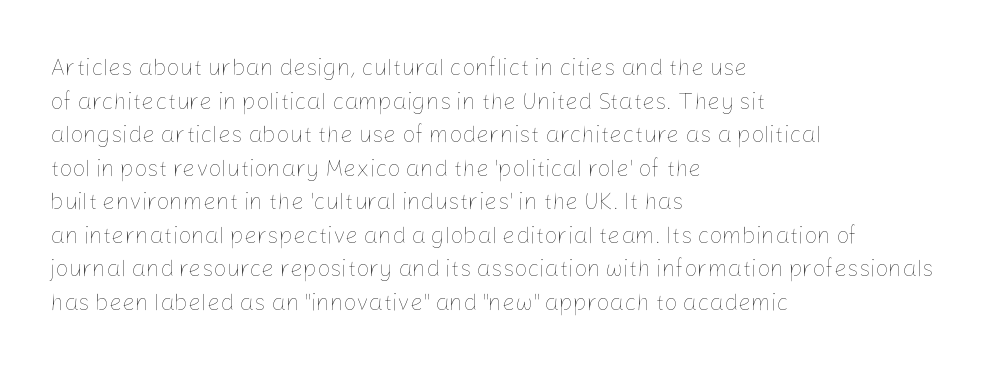
Q: Is the text bold? A: No.
Q: Is the text italic (slanted)? A: No, it is upright.
Q: Is the text underlined? A: No.
Q: How is the paragraph aligned? A: Left-aligned.
Q: Is the spacing between letters normal or unusually wide? A: Normal.
Q: Is the spacing between lines tight, normal or loose? A: Normal.
